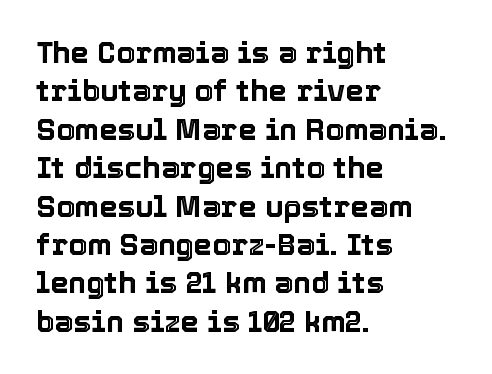
{"italic": "no", "width": "normal", "x_height": "medium", "monospaced": "no", "underline": "no", "align": "left", "line_spacing": "normal", "line_spacing_ratio": 1.28, "letter_spacing": "normal", "letter_spacing_em": 0.0, "glyph_px": 30}
